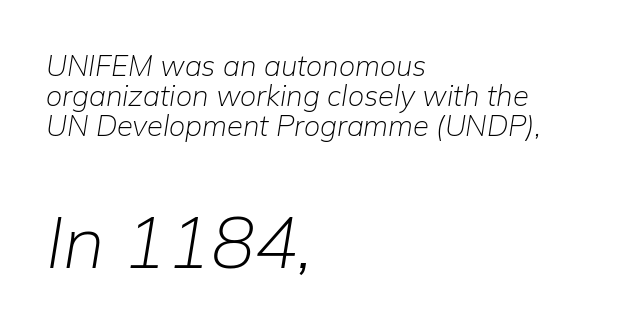
Where is the straight margin? On the left. Lines of text with bare space underneath. Think standard paragraph weight, or any step lighter than that. Note: smaller setting up top, larger setting below.
